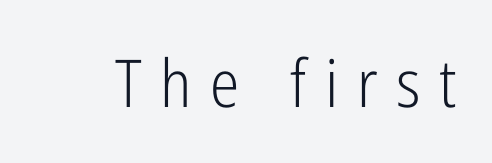
The glyphs in this specimen are sans serif. Words appear elongated and porous because spacing is wide. Rendered with straight, roman letterforms. Beneath every word, the page is bare. Note the varied advance widths — an 'i' is clearly narrower than an 'm'. The passage shown is not bold in any degree.
